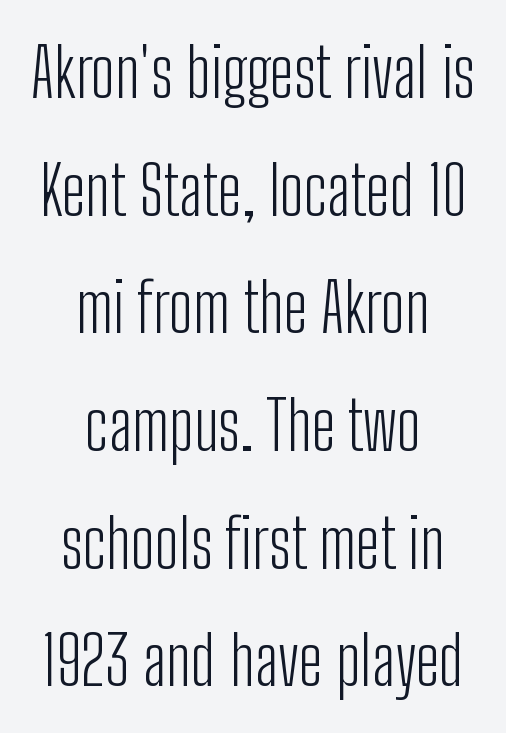
This is the regular roman posture of the typeface. The glyphs in this specimen are sans serif. The rendering keeps characters at their native spacing. No heavy texture on the line: the type isn't bold.
